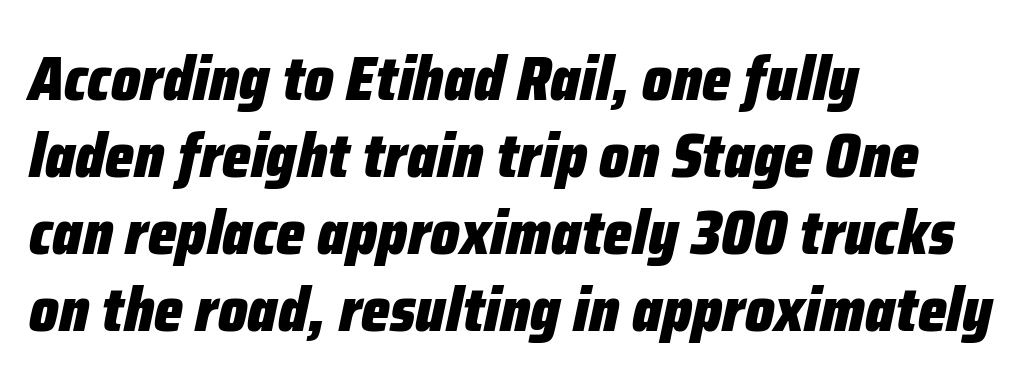
Q: Is the text bold? A: Yes.
Q: Is the text italic (slanted)? A: Yes, it leans right by about 12 degrees.
Q: Is the text underlined? A: No.
Q: How is the paragraph aligned? A: Left-aligned.
Q: Is the spacing between letters normal or unusually wide? A: Normal.
Q: Width (condensed, normal, or wide)? A: Condensed.
Q: Stroke contrast? A: Low.
Q: x-height? A: Medium.
Q: Monospaced? A: No.
